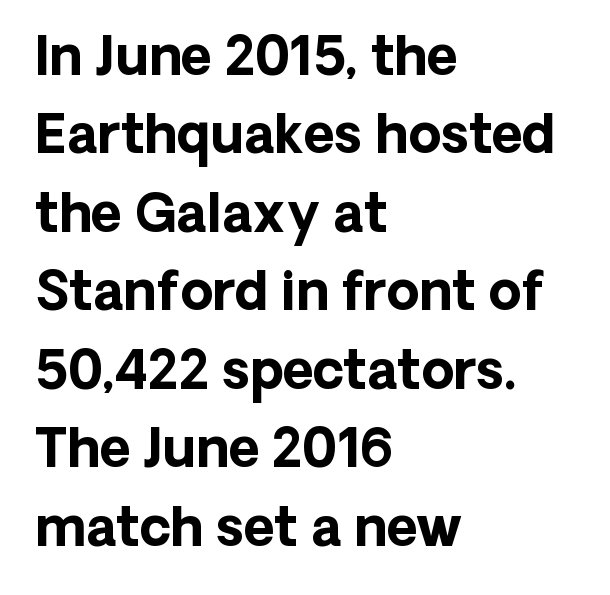
{"serif": "no", "italic": "no", "bold": "yes", "weight": "bold", "width": "normal", "stroke_contrast": "low", "x_height": "medium", "monospaced": "no", "underline": "no", "align": "left", "line_spacing": "normal", "line_spacing_ratio": 1.48, "letter_spacing": "normal", "letter_spacing_em": 0.0, "glyph_px": 53}
